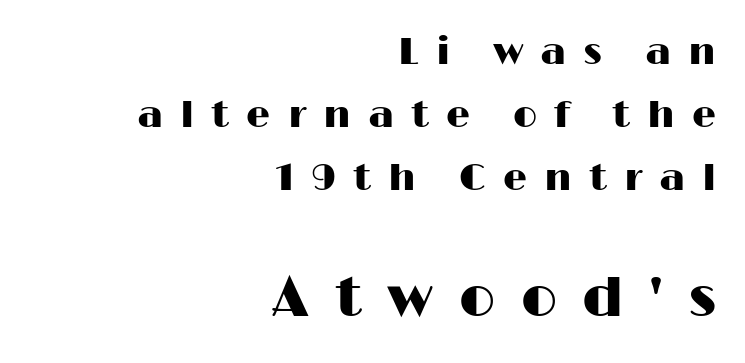
The later block is typeset at a bigger size than the earlier block. Spacing verdict: proportional, widths tailored to each character. The lines sit at an ordinary, default distance from one another. Note: no serifs on the glyphs. The tracking reads as deliberately expanded to a designer's eye.
